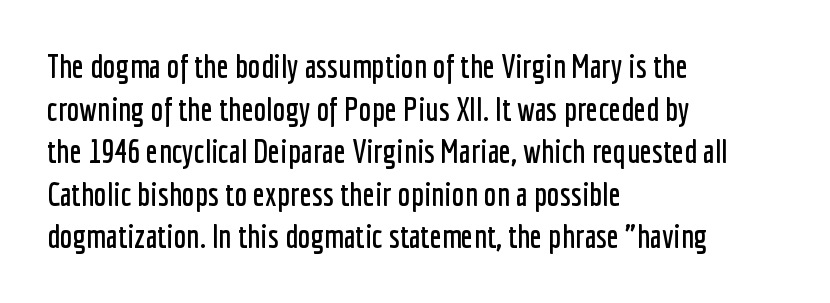
{"serif": "no", "italic": "no", "width": "condensed", "stroke_contrast": "low", "x_height": "medium", "monospaced": "no", "underline": "no", "align": "left", "line_spacing": "normal", "line_spacing_ratio": 1.33, "letter_spacing": "normal", "letter_spacing_em": 0.0, "glyph_px": 32}
